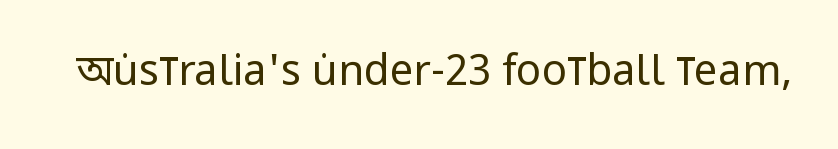
{"serif": "no", "italic": "no", "bold": "no", "weight": "regular", "width": "condensed", "stroke_contrast": "low", "x_height": "large", "monospaced": "no", "underline": "no", "letter_spacing": "normal", "letter_spacing_em": 0.0, "glyph_px": 42}
